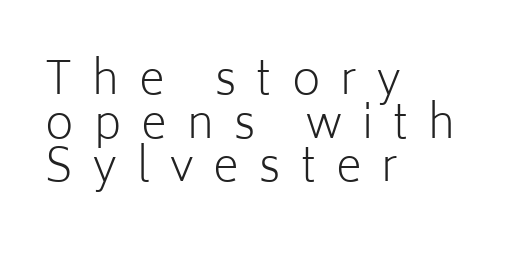
Q: Is the text bold? A: No.
Q: Is the text italic (slanted)? A: No, it is upright.
Q: Is the typeface a serif or a sans-serif typeface? A: Sans-serif.
Q: Is the text underlined? A: No.
Q: How is the paragraph aligned? A: Left-aligned.
Q: Is the spacing between letters normal or unusually wide? A: Unusually wide.
Q: Is the spacing between lines tight, normal or loose? A: Tight.
Q: Width (condensed, normal, or wide)? A: Normal.
Q: Stroke contrast? A: Low.
Q: x-height? A: Medium.
Q: Monospaced? A: No.
